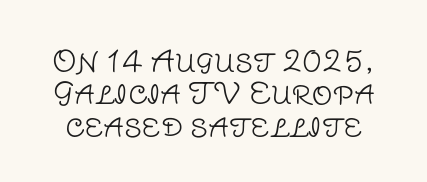
The image shows 29 px light sans-serif type; set tight line spacing (1.12x), normal letter spacing, not underlined; low stroke contrast and a large x-height.
